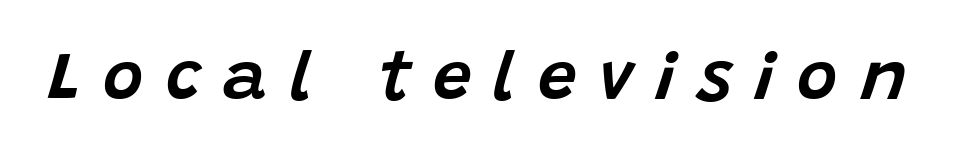
{"italic": "yes", "lean": "right", "slant_degrees": 15, "width": "normal", "stroke_contrast": "low", "x_height": "large", "monospaced": "no", "underline": "no", "letter_spacing": "wide", "letter_spacing_em": 0.32, "glyph_px": 69}
